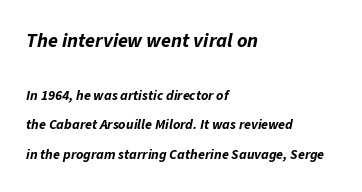
The image shows 20 px bold type, italic (leaning right); set left-aligned, loose line spacing (2.13x), normal letter spacing, not underlined; the first (top) block is 1.43x larger.
